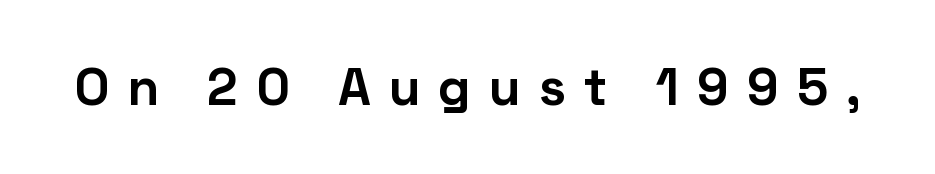
The image shows 52 px bold sans-serif type, upright; set unusually wide letter spacing (+0.34 em), not underlined; low stroke contrast and a medium x-height.
